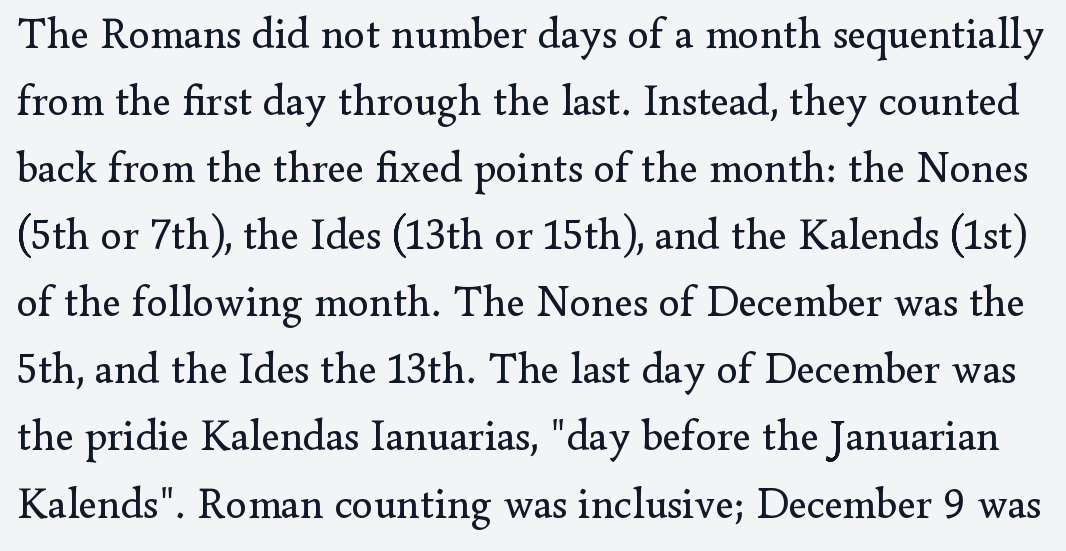
The image shows 43 px regular-weight serif type, upright; set normal line spacing (1.56x), normal letter spacing, not underlined; low stroke contrast and a small x-height.
